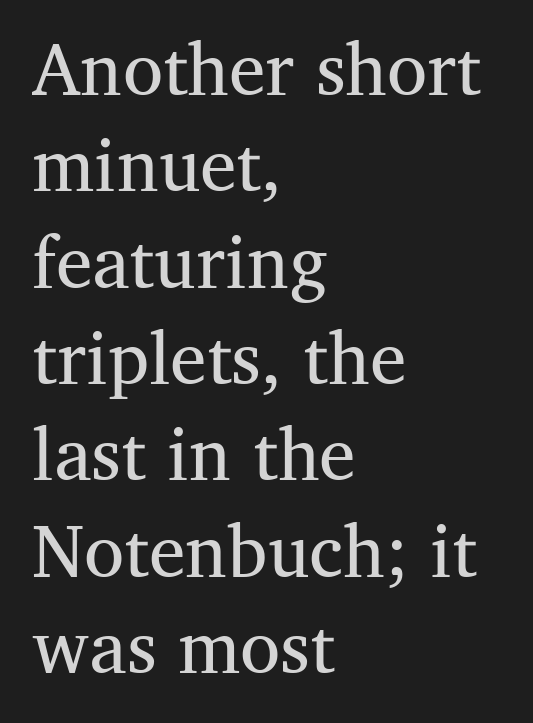
The image shows 73 px regular-weight serif type, upright; set left-aligned, normal line spacing (1.32x), normal letter spacing, not underlined; medium stroke contrast and a medium x-height.
